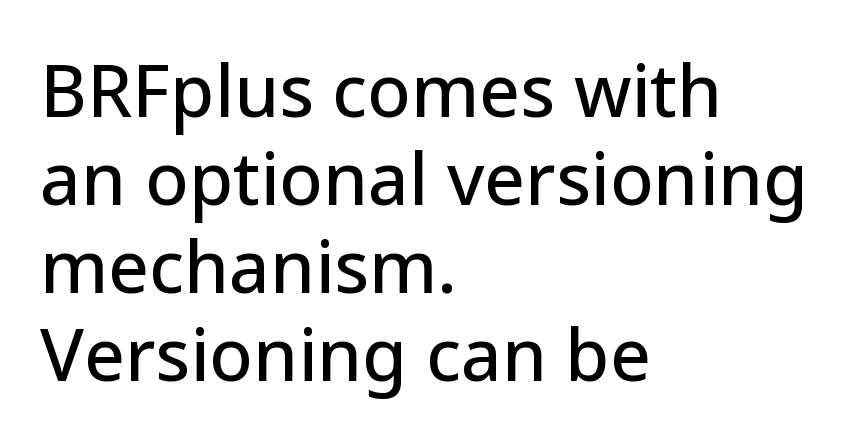
The image shows 72 px sans-serif type, upright; set left-aligned, line spacing 1.22x, normal letter spacing, not underlined; low stroke contrast and a medium x-height.
